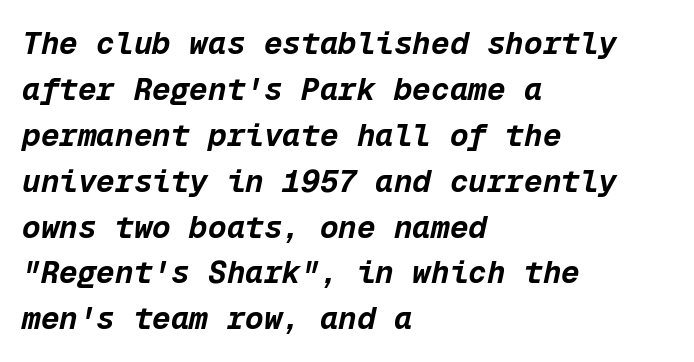
Decoration check: the copy has no underline. In terms of weight, the rendering is a true, heavy bold. Do the characters align in a grid? Yes, the font is monospaced. The typography opts for an oblique posture over an upright one. Regular leading. The text block is weighted toward the left margin, trailing off unevenly rightward.
